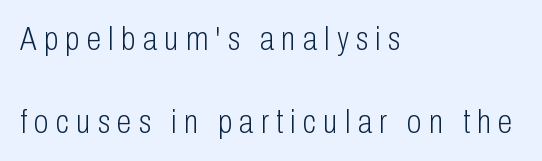
The image shows 34 px light, condensed sans-serif type, upright; set left-aligned, loose line spacing (2.44x), unusually wide letter spacing (+0.21 em), not underlined; low stroke contrast and a medium x-height.
